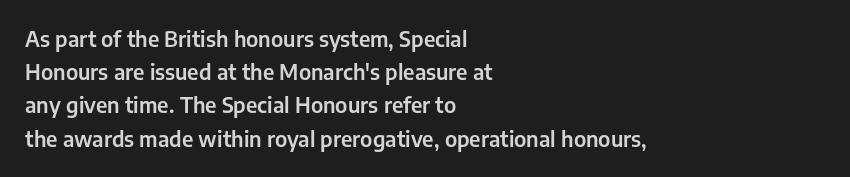
Q: Is the text italic (slanted)? A: No, it is upright.
Q: Is the text underlined? A: No.
Q: How is the paragraph aligned? A: Left-aligned.
Q: Is the spacing between letters normal or unusually wide? A: Normal.
Q: Is the spacing between lines tight, normal or loose? A: Normal.
